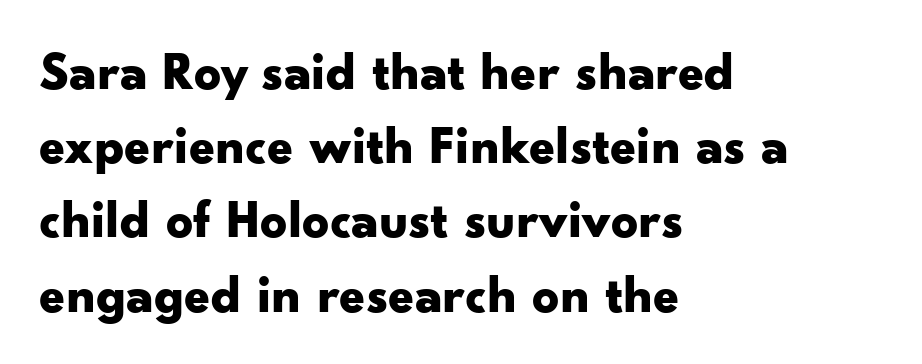
The image shows 53 px bold, wide sans-serif type, upright; set left-aligned, normal line spacing (1.4x), normal letter spacing, not underlined; low stroke contrast and a small x-height.
